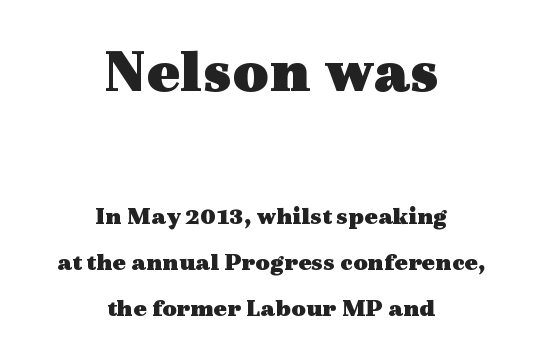
These lines keep a tight, regular rhythm from letter to letter. On the weight axis this lands at bold, roughly 700. Do the characters align in a grid? No, the font is proportional. A serif font was chosen for this passage. The upper block of text is set noticeably larger than the block beneath it.
